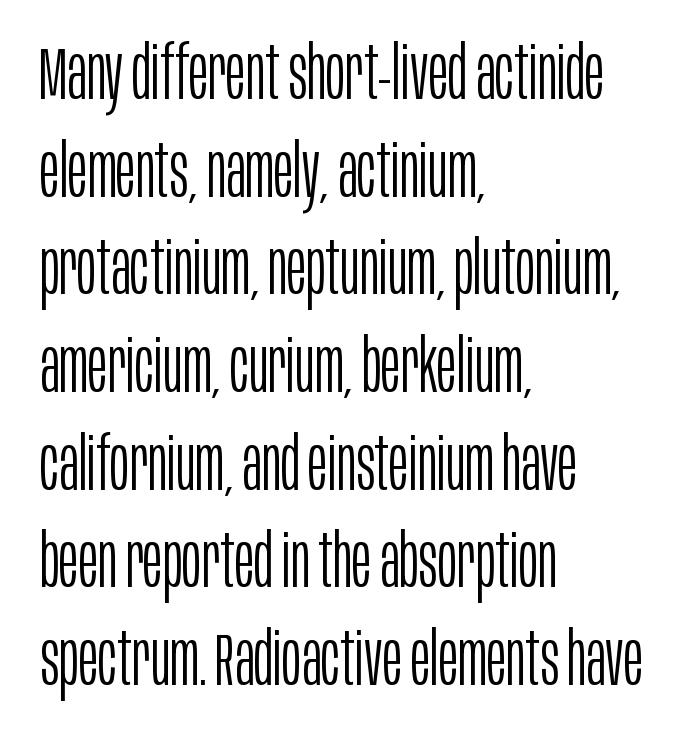
{"serif": "no", "italic": "no", "bold": "no", "weight": "light", "width": "condensed", "stroke_contrast": "low", "x_height": "large", "monospaced": "no", "underline": "no", "align": "left", "line_spacing": "normal", "line_spacing_ratio": 1.32, "letter_spacing": "normal", "letter_spacing_em": 0.0, "glyph_px": 74}
